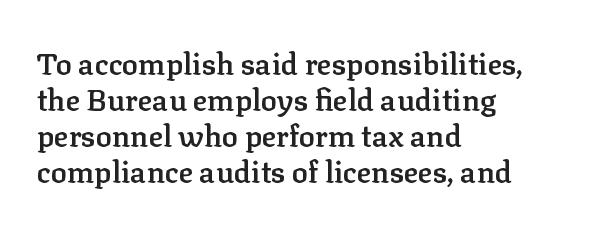
Q: Is the text bold? A: Semi-bold.
Q: Is the text italic (slanted)? A: No, it is upright.
Q: Is the typeface a serif or a sans-serif typeface? A: Serif.
Q: Is the text underlined? A: No.
Q: How is the paragraph aligned? A: Left-aligned.
Q: Is the spacing between letters normal or unusually wide? A: Normal.
Q: Width (condensed, normal, or wide)? A: Normal.
Q: Stroke contrast? A: Low.
Q: x-height? A: Medium.
Q: Monospaced? A: No.
